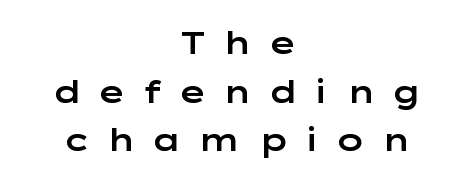
The rendering inserts visible extra space after every character. This sample has the flowing, uneven cadence of proportional lettering. You can tell it's not italic because the verticals are truly vertical. Each letter's strokes conclude bluntly, with no projecting serifs. Baseline-to-baseline distance is the conventional proportion of letter height. The foot of each line stays bare and open.
